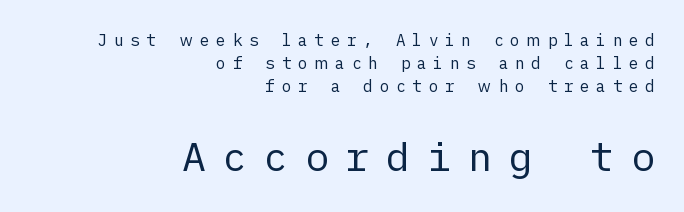
Nope, not italic — everything's standing straight. Unbolded letterforms with no extra heft. Alignment: flush right. Letter spacing: wide.
